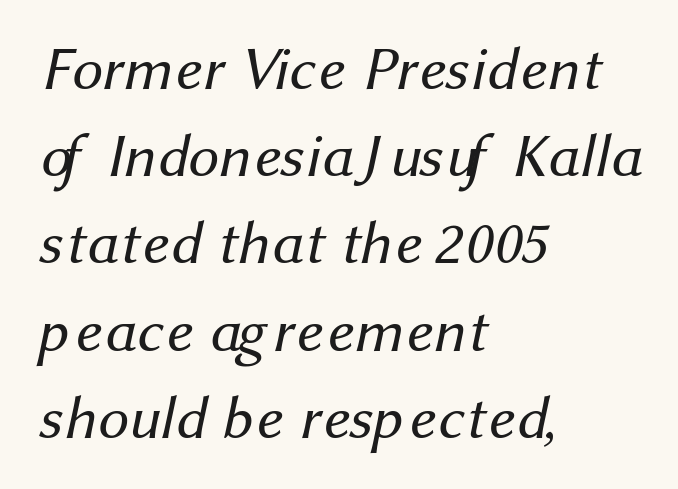
The image shows 61 px regular-weight sans-serif type; set left-aligned, normal line spacing (1.43x), normal letter spacing, not underlined; medium stroke contrast and a medium x-height.
